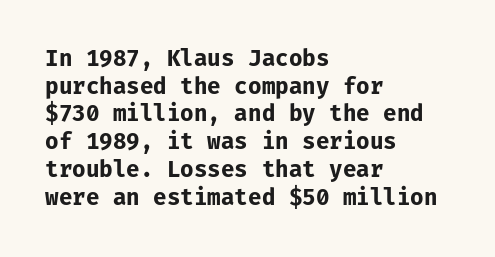
These words are printed bold, with thick strokes throughout. The string is rendered with underlining switched off. What's the leading like? Ordinary, nothing unusual. Tracking value appears to be zero — textbook default spacing. This rendering uses left alignment, leaving the right contour irregular. Every stem runs plumb, perpendicular to the baseline.
